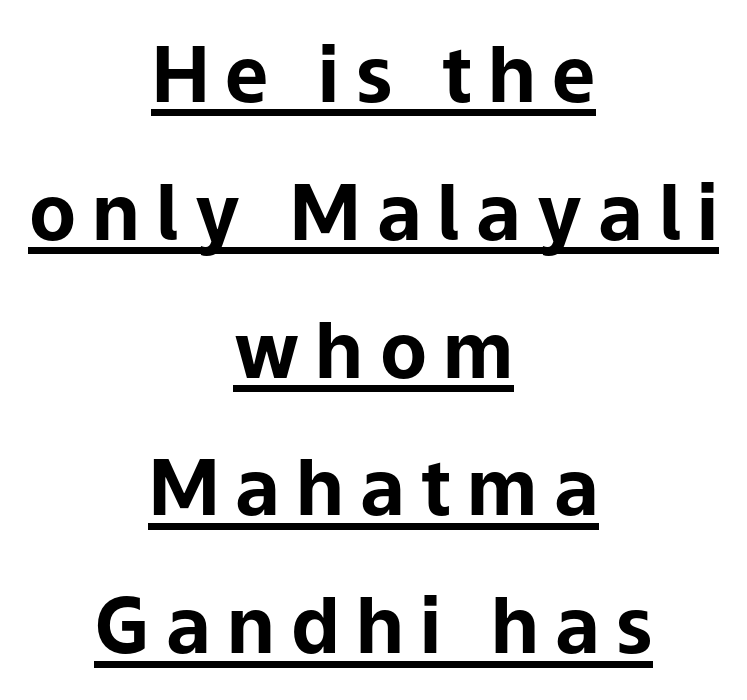
Notice how the stems are strictly vertical — no italics here. As a designer I'd log this as weight 700, bold. These lines are centered, leaving both edges ragged. The face used here is rendered with a markedly widened letterfit. Note: no serifs on the glyphs. Note the varied advance widths — an 'i' is clearly narrower than an 'm'.
